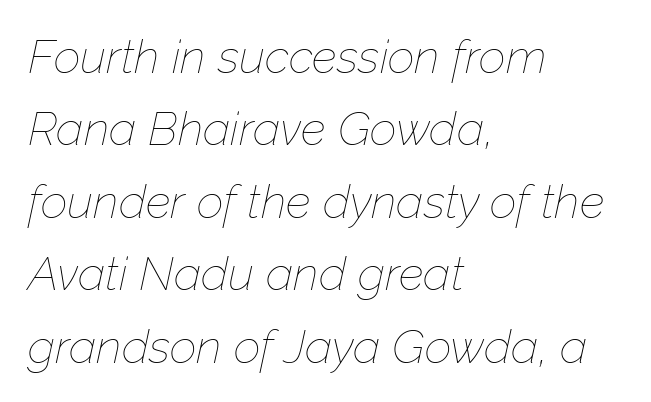
The image shows 47 px thin type, italic (leaning right); set left-aligned, normal line spacing (1.54x), normal letter spacing, not underlined; low stroke contrast and a medium x-height.
